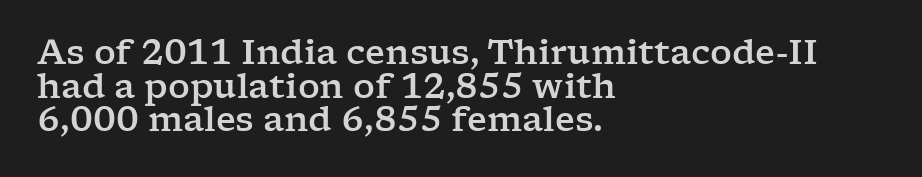
The image shows 34 px wide serif type, upright; set left-aligned, tight line spacing (0.99x), normal letter spacing, not underlined; low stroke contrast and a medium x-height.
